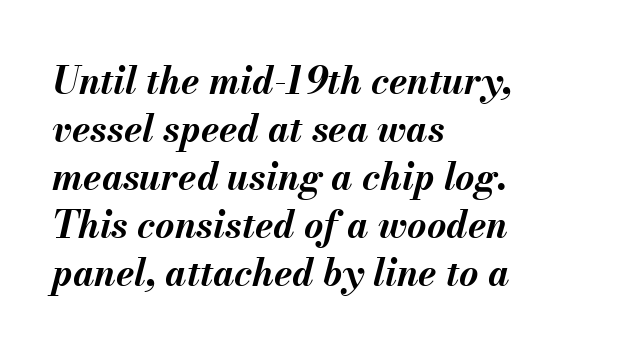
Q: Is the text bold? A: Yes.
Q: Is the text italic (slanted)? A: Yes, it leans right by about 13 degrees.
Q: Is the text underlined? A: No.
Q: How is the paragraph aligned? A: Left-aligned.
Q: Is the spacing between letters normal or unusually wide? A: Normal.
Q: Is the spacing between lines tight, normal or loose? A: Normal.
Q: Width (condensed, normal, or wide)? A: Normal.
Q: Stroke contrast? A: Medium.
Q: x-height? A: Small.
Q: Monospaced? A: No.
